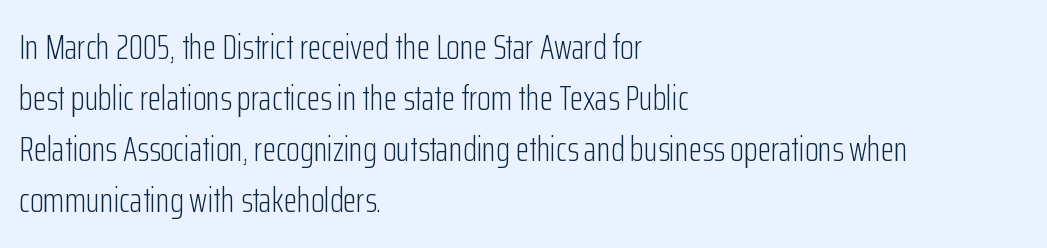
Q: Is the text bold? A: No.
Q: Is the text italic (slanted)? A: No, it is upright.
Q: Is the typeface a serif or a sans-serif typeface? A: Sans-serif.
Q: Is the text underlined? A: No.
Q: How is the paragraph aligned? A: Left-aligned.
Q: Is the spacing between letters normal or unusually wide? A: Normal.
Q: Is the spacing between lines tight, normal or loose? A: Normal.
Q: Width (condensed, normal, or wide)? A: Condensed.
Q: Stroke contrast? A: Low.
Q: x-height? A: Medium.
Q: Monospaced? A: No.
